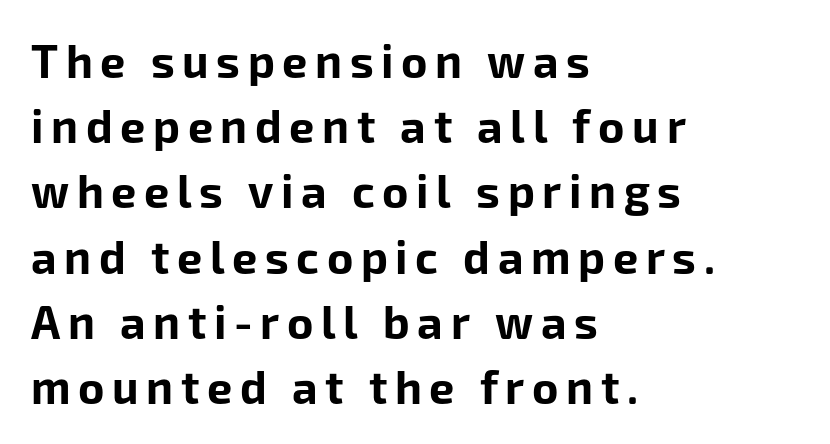
Q: Is the text bold? A: Yes.
Q: Is the text italic (slanted)? A: No, it is upright.
Q: Is the typeface a serif or a sans-serif typeface? A: Sans-serif.
Q: Is the text underlined? A: No.
Q: How is the paragraph aligned? A: Left-aligned.
Q: Is the spacing between lines tight, normal or loose? A: Normal.
Q: Width (condensed, normal, or wide)? A: Normal.
Q: Stroke contrast? A: Low.
Q: x-height? A: Medium.
Q: Monospaced? A: No.
